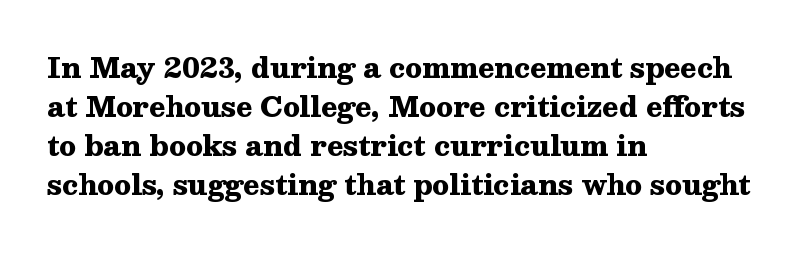
The typography opts for an upright posture over an oblique one. The face used here has the dense, thick strokes of a bold. Words float on clear page, feet unadorned. The typesetter chose a ragged-right arrangement here.
